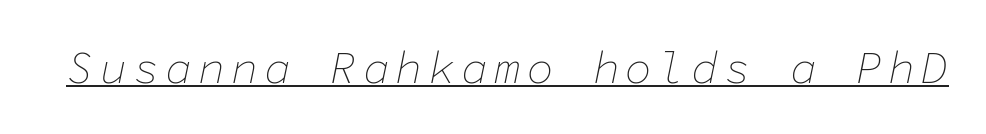
The image shows 45 px thin type, italic (leaning right), monospaced; set underlined; low stroke contrast and a medium x-height.
